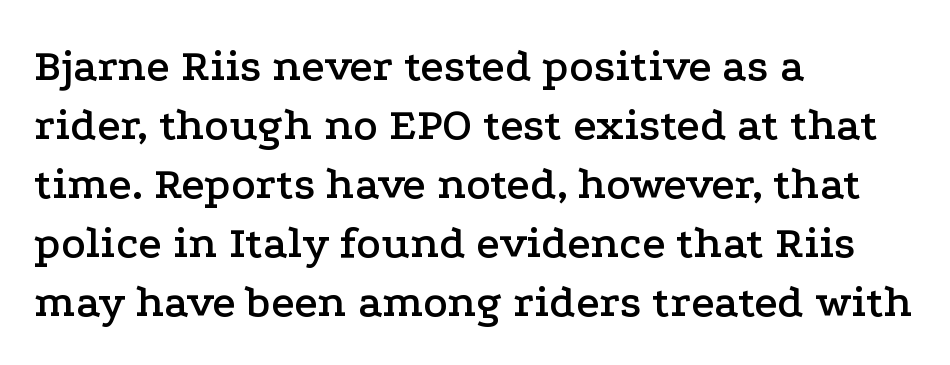
The passage is arranged the way most books set body copy — flush left. Letter spacing: default. The specimen omits any rule beneath the text block's lines. Is there any slant? The stems are plumb. Each letter's strokes conclude with small projecting serifs.
